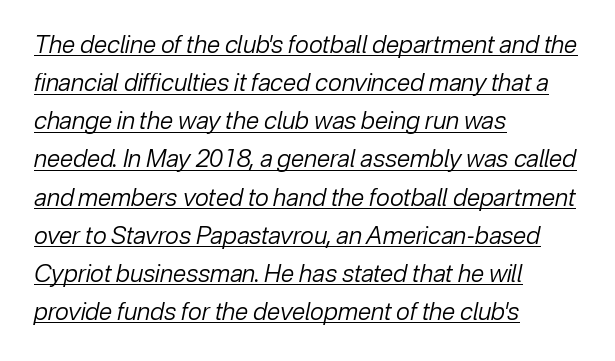
{"italic": "yes", "lean": "right", "slant_degrees": 12, "bold": "no", "underline": "yes", "align": "left", "line_spacing": "normal", "line_spacing_ratio": 1.59, "letter_spacing": "normal", "letter_spacing_em": 0.0, "glyph_px": 24}
